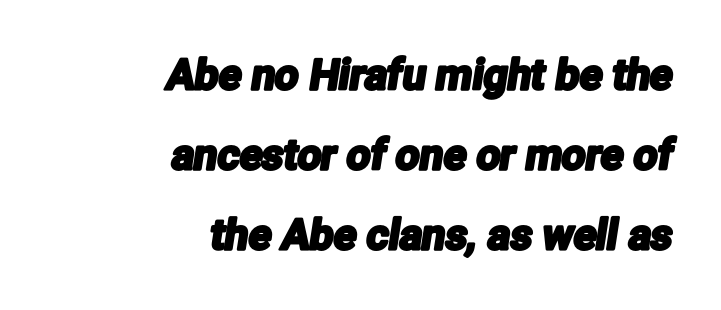
{"serif": "no", "width": "condensed", "stroke_contrast": "low", "x_height": "medium", "monospaced": "no", "underline": "no", "align": "right", "line_spacing": "loose", "line_spacing_ratio": 1.9, "letter_spacing": "normal", "letter_spacing_em": 0.0, "glyph_px": 42}
